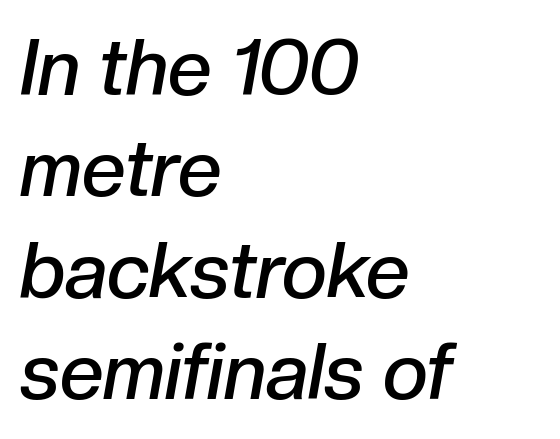
The image shows 78 px semibold type, italic (leaning right); set left-aligned, normal line spacing (1.3x), normal letter spacing, not underlined; low stroke contrast and a medium x-height.
